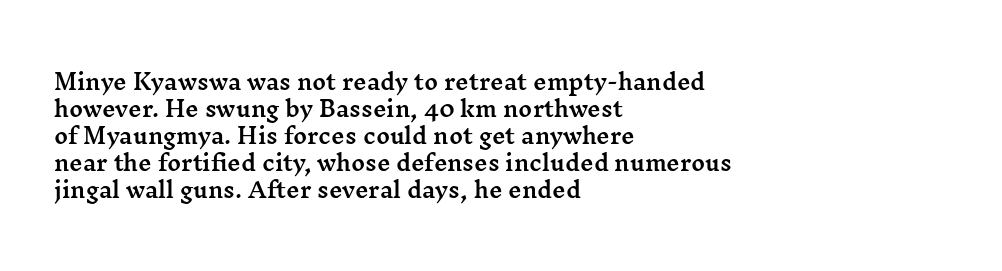
No word sits above an underline. Rendered with straight, roman letterforms. A typesetter would call this leading conventional body-copy spacing. Nothing unusual about the tracking: characters are spaced as the font intends. Line starts are locked; line ends wander.
